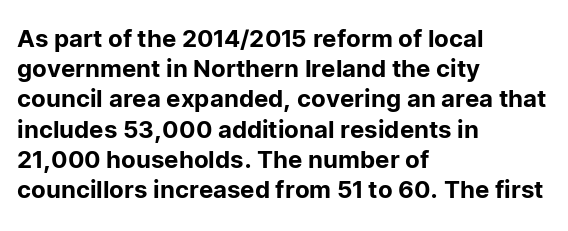
{"italic": "no", "underline": "no", "align": "left", "line_spacing": "normal", "line_spacing_ratio": 1.26, "letter_spacing": "normal", "letter_spacing_em": 0.0, "glyph_px": 24}
